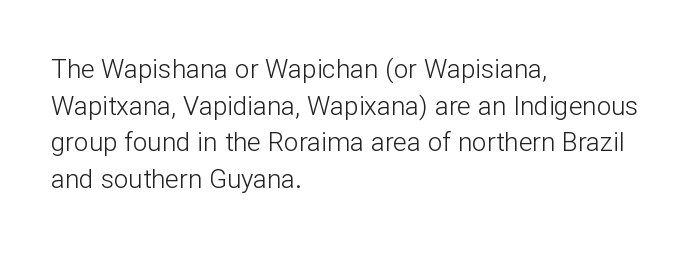
{"italic": "no", "bold": "no", "underline": "no", "align": "left", "line_spacing": "normal", "line_spacing_ratio": 1.41, "letter_spacing": "normal", "letter_spacing_em": 0.0, "glyph_px": 26}
